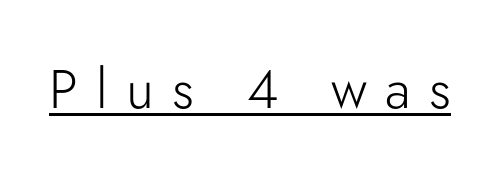
The image shows 55 px light sans-serif type, upright; set unusually wide letter spacing (+0.33 em), underlined; low stroke contrast and a small x-height.
